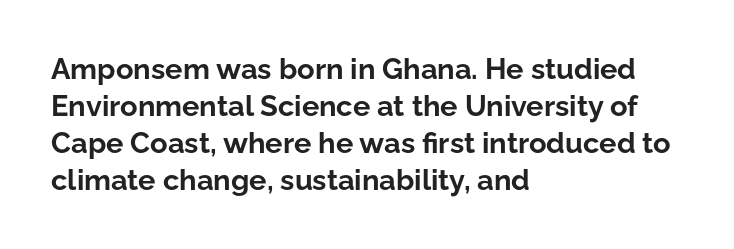
The image shows 29 px bold sans-serif type, upright; set left-aligned, normal line spacing (1.28x), normal letter spacing, not underlined; low stroke contrast and a medium x-height.
